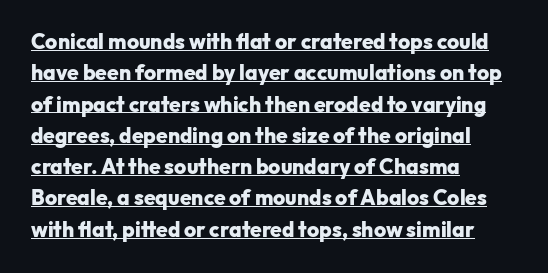
Casual observation: everything's shoved over to the left. Style check: upright. Whoever set this chose a conventional vertical rhythm. Typographic density is high because the face is bold.
